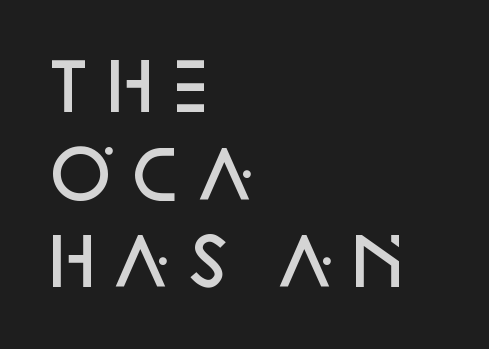
The gap between lines stays unmarked. How heavy is the stroke? Medium-heavy — a semibold, shy of bold. Do the characters align in a grid? No, the font is proportional. Words appear dense and cohesive because spacing is normal. In CSS terms this would be text-align: left. The space between consecutive lines is moderate.
